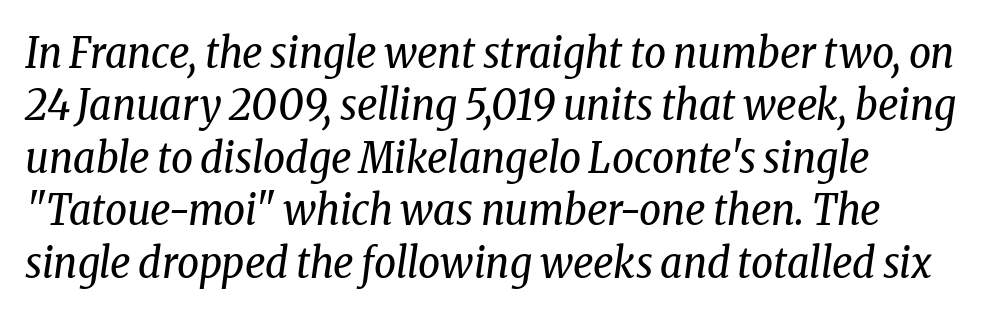
{"serif": "yes", "italic": "yes", "lean": "right", "slant_degrees": 8, "bold": "no", "weight": "regular", "width": "condensed", "stroke_contrast": "low", "x_height": "medium", "monospaced": "no", "underline": "no", "align": "left", "line_spacing_ratio": 1.22, "letter_spacing": "normal", "letter_spacing_em": 0.0, "glyph_px": 43}
